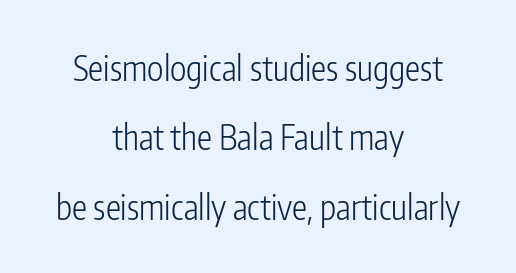
Serifs: no, the terminals of the letterforms are clean. The letters sit at their default tracking, neither squeezed nor spread. Do the letters lean? They stand straight. The passage shown is not underscored anywhere.
